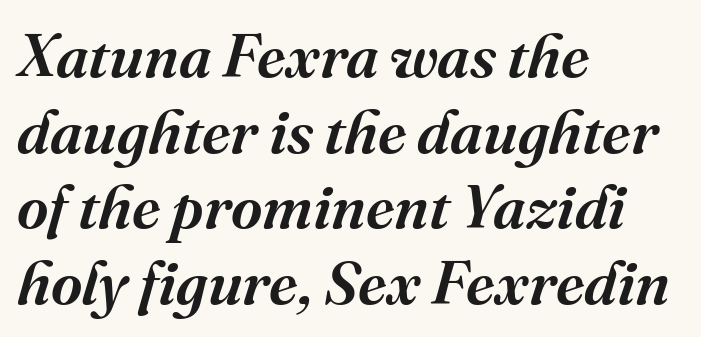
The image shows 61 px serif type, italic (leaning right); set left-aligned, line spacing 1.24x, normal letter spacing, not underlined; medium stroke contrast and a medium x-height.
